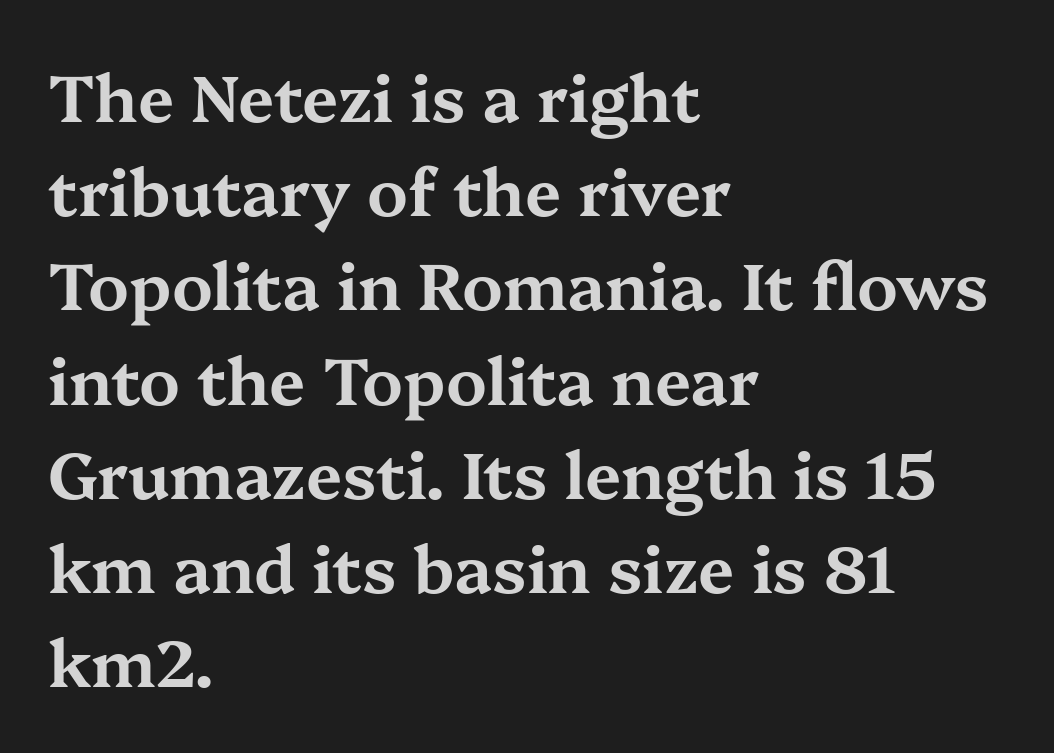
The image shows 65 px wide serif type, upright; set left-aligned, normal line spacing (1.45x), normal letter spacing, not underlined; medium stroke contrast and a medium x-height.
